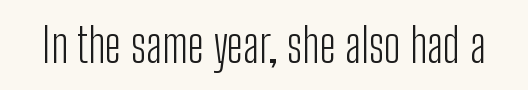
The image shows 47 px light, condensed sans-serif type, upright; set normal letter spacing, not underlined; low stroke contrast and a medium x-height.
